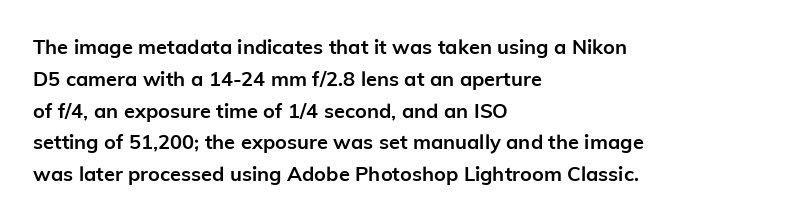
Upright lettering throughout. The foot of each line stays bare and open. Line spacing here is normal. The letters sit at their default tracking, neither squeezed nor spread. The setting favours the left margin, as ordinary paragraphs usually do. These words are printed bold, with thick strokes throughout.
